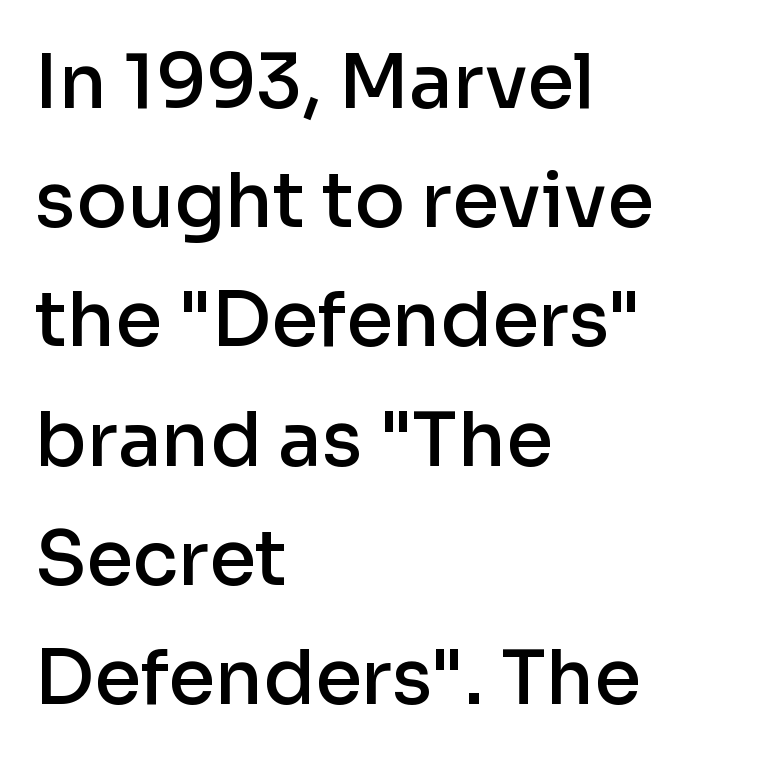
{"serif": "no", "italic": "no", "bold": "semi", "weight": "semibold", "width": "normal", "stroke_contrast": "low", "x_height": "medium", "monospaced": "no", "underline": "no", "align": "left", "line_spacing": "normal", "line_spacing_ratio": 1.59, "letter_spacing": "normal", "letter_spacing_em": 0.0, "glyph_px": 75}
